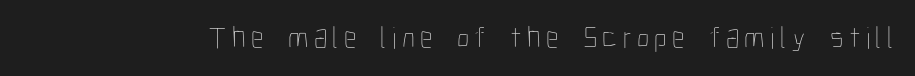
{"italic": "no", "bold": "no", "weight": "thin", "width": "condensed", "stroke_contrast": "low", "x_height": "medium", "monospaced": "no", "underline": "no", "glyph_px": 31}
